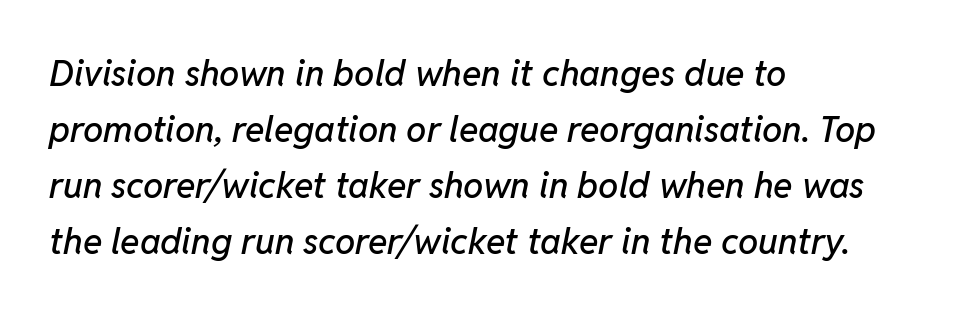
The image shows 36 px text type, italic (leaning right); set left-aligned, normal line spacing (1.56x), normal letter spacing, not underlined; low stroke contrast and a medium x-height.
